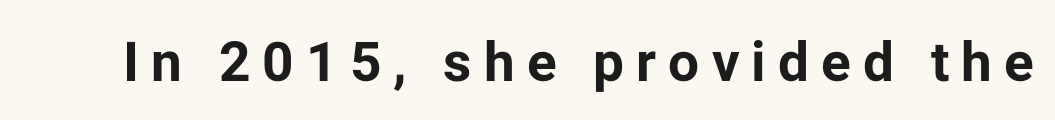
Students, this is bold: see how much ink each stroke carries. A roman cut, with each character standing at attention. Each row of text sits above clean, open space. Check where the strokes stop: nothing finishes them off — pure sans. Proportional: the letters do not fall into vertical columns. The letters are spread apart with noticeably loose tracking.
